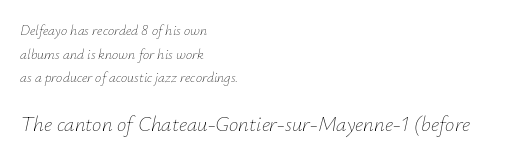
{"italic": "yes", "lean": "right", "slant_degrees": 12, "bold": "no", "underline": "no", "align": "left", "line_spacing": "normal", "line_spacing_ratio": 1.69, "letter_spacing": "normal", "letter_spacing_em": 0.0, "larger_block": "second", "size_ratio": 1.5, "glyph_px": 21}
